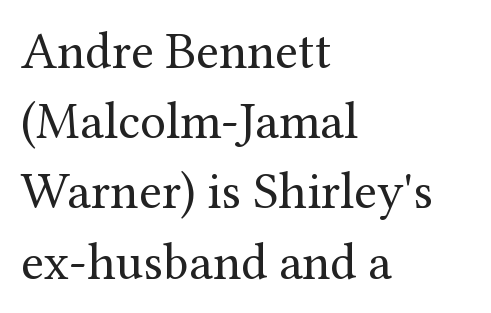
Q: Is the text bold? A: No.
Q: Is the text italic (slanted)? A: No, it is upright.
Q: Is the typeface a serif or a sans-serif typeface? A: Serif.
Q: Is the text underlined? A: No.
Q: How is the paragraph aligned? A: Left-aligned.
Q: Is the spacing between letters normal or unusually wide? A: Normal.
Q: Is the spacing between lines tight, normal or loose? A: Normal.
Q: Width (condensed, normal, or wide)? A: Normal.
Q: Stroke contrast? A: Medium.
Q: x-height? A: Medium.
Q: Monospaced? A: No.
